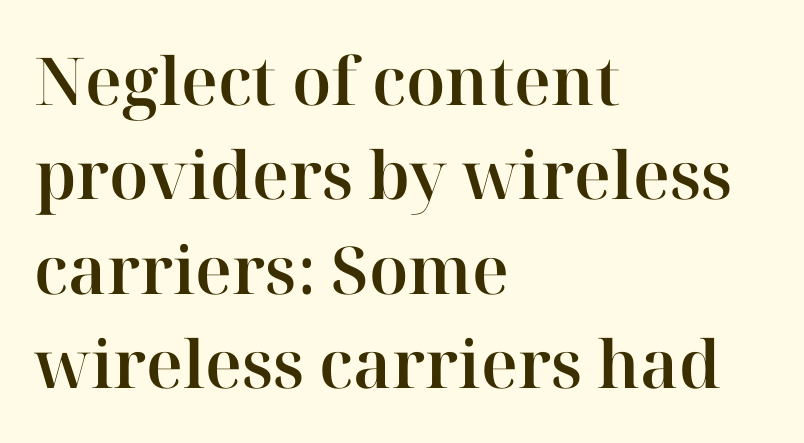
The image shows 66 px serif type, upright; set left-aligned, normal line spacing (1.43x), normal letter spacing, not underlined; high stroke contrast and a medium x-height.
